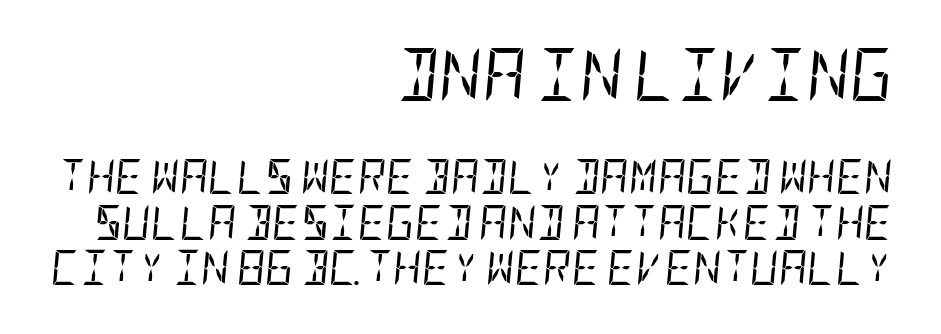
Q: Is the text bold? A: No.
Q: Is the text italic (slanted)? A: Yes, it leans right by about 5 degrees.
Q: Is the text underlined? A: No.
Q: How is the paragraph aligned? A: Right-aligned.
Q: Is the spacing between letters normal or unusually wide? A: Normal.
Q: Is the spacing between lines tight, normal or loose? A: Normal.
Q: Which block of text is set in a larger size, the first (top) or the second (bottom)? A: The first (top) one.
Q: Width (condensed, normal, or wide)? A: Condensed.
Q: Stroke contrast? A: Low.
Q: x-height? A: Large.
